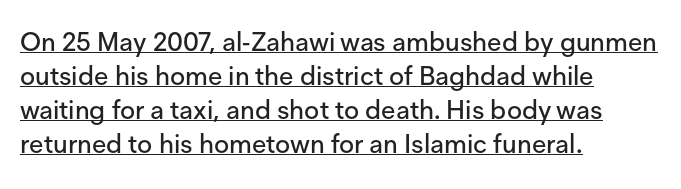
Q: Is the text italic (slanted)? A: No, it is upright.
Q: Is the text underlined? A: Yes.
Q: How is the paragraph aligned? A: Left-aligned.
Q: Is the spacing between letters normal or unusually wide? A: Normal.
Q: Is the spacing between lines tight, normal or loose? A: Normal.
